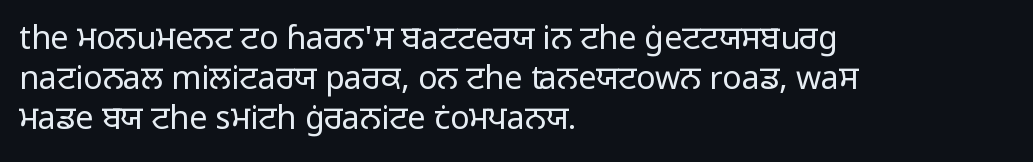
{"serif": "no", "italic": "no", "bold": "no", "weight": "regular", "width": "normal", "stroke_contrast": "low", "x_height": "medium", "monospaced": "no", "underline": "no", "align": "left", "line_spacing": "normal", "line_spacing_ratio": 1.25, "letter_spacing": "normal", "letter_spacing_em": 0.0, "glyph_px": 32}
